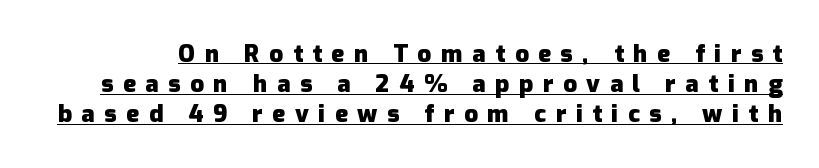
{"italic": "no", "bold": "yes", "underline": "yes", "line_spacing": "normal", "line_spacing_ratio": 1.26, "letter_spacing": "wide", "letter_spacing_em": 0.4, "glyph_px": 24}
